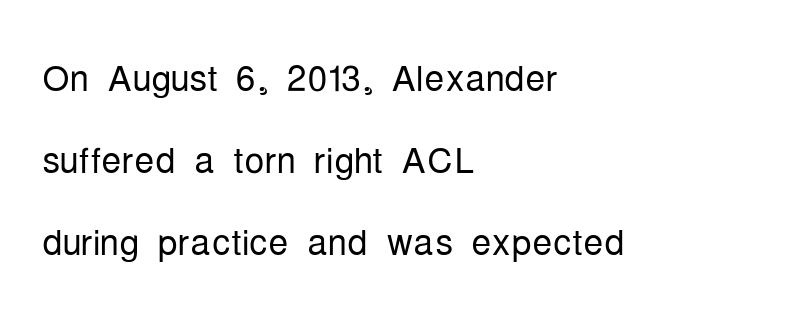
{"serif": "no", "italic": "no", "bold": "no", "weight": "light", "width": "condensed", "stroke_contrast": "low", "x_height": "medium", "monospaced": "no", "underline": "no", "align": "left", "line_spacing": "normal", "line_spacing_ratio": 1.64, "letter_spacing": "normal", "letter_spacing_em": 0.0, "glyph_px": 50}
